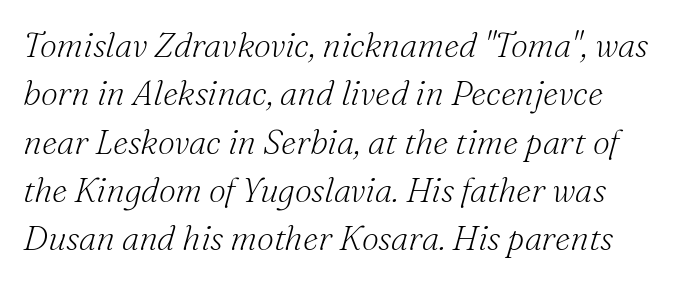
{"serif": "yes", "italic": "yes", "lean": "right", "slant_degrees": 16, "bold": "no", "weight": "light", "width": "normal", "stroke_contrast": "medium", "x_height": "small", "monospaced": "no", "underline": "no", "line_spacing": "normal", "line_spacing_ratio": 1.42, "letter_spacing": "normal", "letter_spacing_em": 0.0, "glyph_px": 34}
